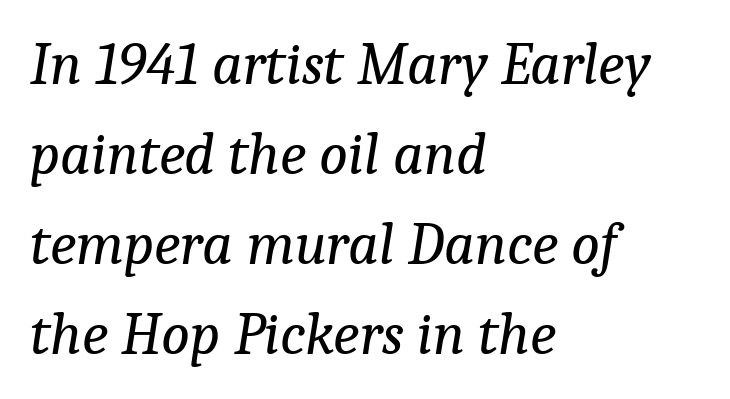
Q: Is the text bold? A: No.
Q: Is the text italic (slanted)? A: Yes, it leans right by about 9 degrees.
Q: Is the typeface a serif or a sans-serif typeface? A: Serif.
Q: Is the text underlined? A: No.
Q: How is the paragraph aligned? A: Left-aligned.
Q: Is the spacing between letters normal or unusually wide? A: Normal.
Q: Is the spacing between lines tight, normal or loose? A: Normal.
Q: Width (condensed, normal, or wide)? A: Normal.
Q: Stroke contrast? A: Low.
Q: x-height? A: Medium.
Q: Monospaced? A: No.
